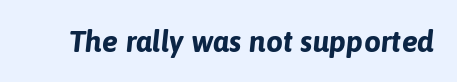
{"italic": "yes", "lean": "right", "slant_degrees": 6, "bold": "yes", "weight": "bold", "width": "normal", "stroke_contrast": "low", "x_height": "medium", "monospaced": "no", "underline": "no", "letter_spacing": "normal", "letter_spacing_em": 0.0, "glyph_px": 30}
